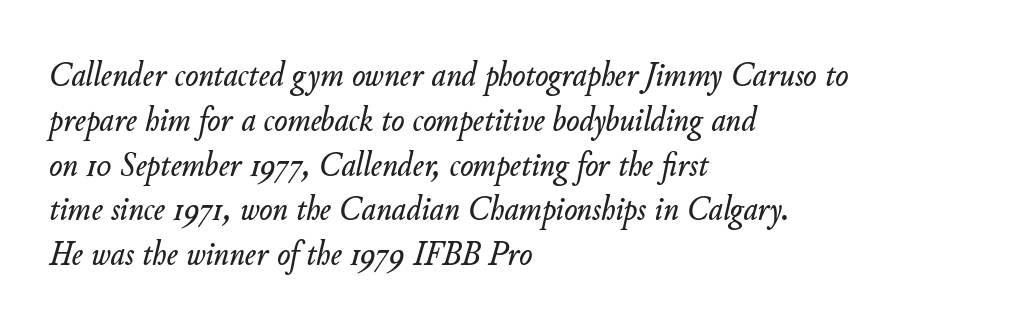
{"italic": "yes", "lean": "right", "slant_degrees": 11, "width": "normal", "stroke_contrast": "low", "x_height": "small", "monospaced": "no", "underline": "no", "align": "left", "line_spacing": "normal", "line_spacing_ratio": 1.28, "letter_spacing": "normal", "letter_spacing_em": 0.0, "glyph_px": 35}
